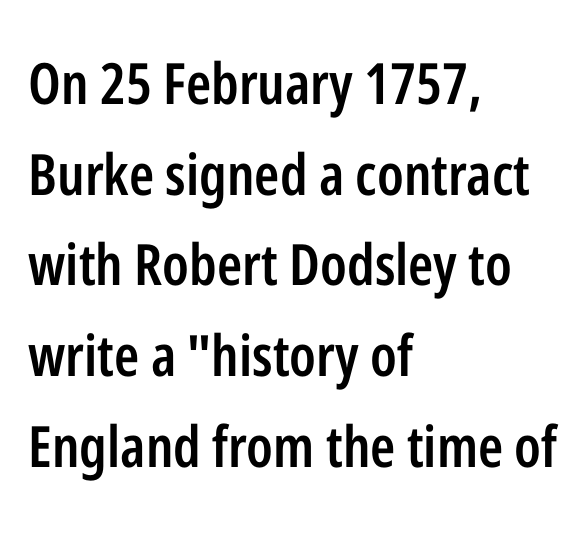
Baseline-to-baseline distance is the conventional proportion of letter height. The paragraph shown leans on its left margin. Posture: vertical. The type is set solid horizontally, with unmodified tracking. Font category for this specimen: sans-serif.
